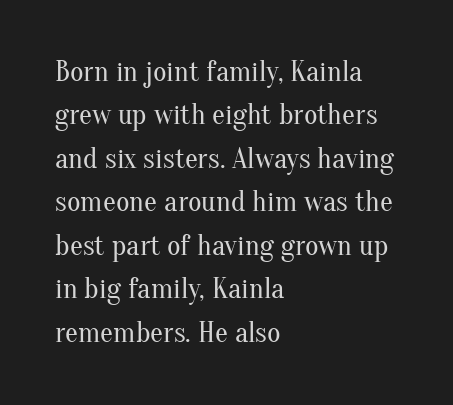
Q: Is the text bold? A: No.
Q: Is the text italic (slanted)? A: No, it is upright.
Q: Is the typeface a serif or a sans-serif typeface? A: Serif.
Q: Is the text underlined? A: No.
Q: How is the paragraph aligned? A: Left-aligned.
Q: Is the spacing between letters normal or unusually wide? A: Normal.
Q: Is the spacing between lines tight, normal or loose? A: Normal.
Q: Width (condensed, normal, or wide)? A: Normal.
Q: Stroke contrast? A: Medium.
Q: x-height? A: Small.
Q: Monospaced? A: No.
